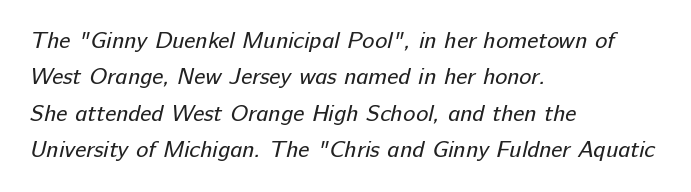
Q: Is the text bold? A: No.
Q: Is the text underlined? A: No.
Q: How is the paragraph aligned? A: Left-aligned.
Q: Is the spacing between letters normal or unusually wide? A: Normal.
Q: Is the spacing between lines tight, normal or loose? A: Normal.
